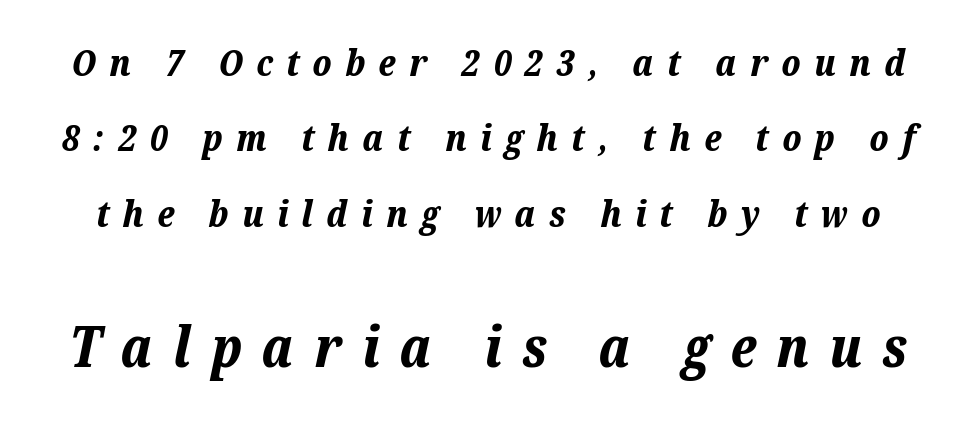
{"italic": "yes", "lean": "right", "slant_degrees": 12, "bold": "yes", "weight": "bold", "width": "normal", "stroke_contrast": "low", "x_height": "medium", "monospaced": "no", "underline": "no", "line_spacing": "loose", "line_spacing_ratio": 2.04, "letter_spacing": "wide", "letter_spacing_em": 0.36, "larger_block": "second", "size_ratio": 1.51, "glyph_px": 56}
